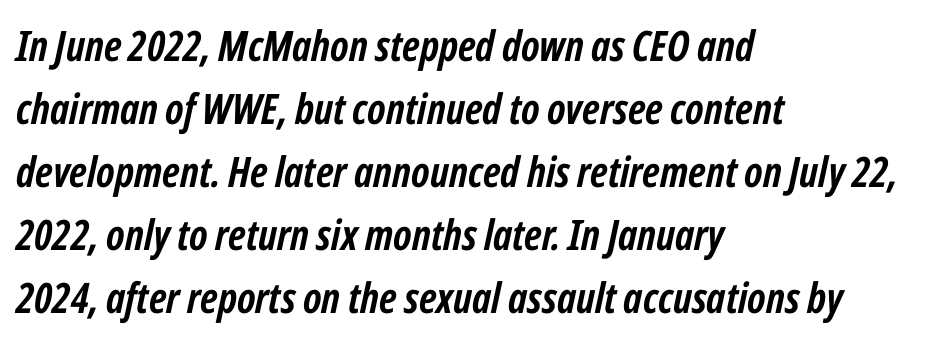
The image shows 42 px semibold, condensed type, italic (leaning right); set left-aligned, normal line spacing (1.5x), normal letter spacing, not underlined; low stroke contrast and a medium x-height.
